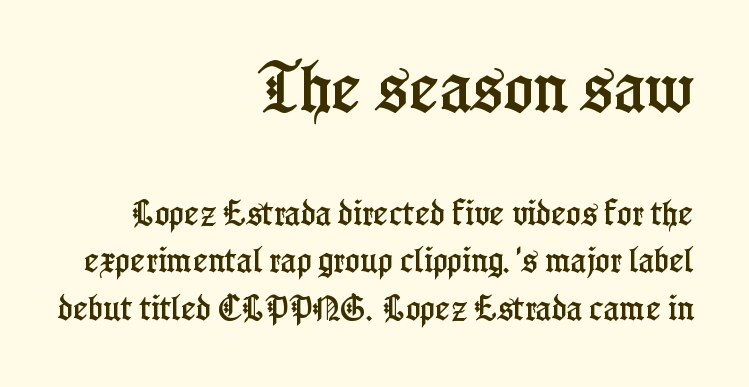
{"serif": "yes", "italic": "no", "width": "condensed", "stroke_contrast": "low", "x_height": "medium", "monospaced": "no", "underline": "no", "align": "right", "line_spacing_ratio": 1.71, "letter_spacing": "normal", "letter_spacing_em": 0.0, "larger_block": "first", "size_ratio": 2.0, "glyph_px": 56}
